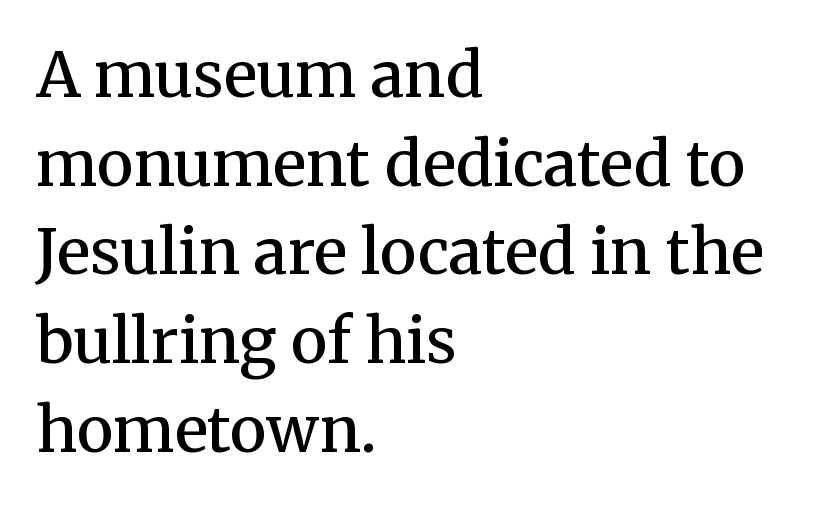
Each letter's strokes conclude with small projecting serifs. Ascenders rise straight up at ninety degrees. Compared with typical body copy, the letter spacing here is the same. The rendering uses a moderate line-height, typical for paragraphs.
